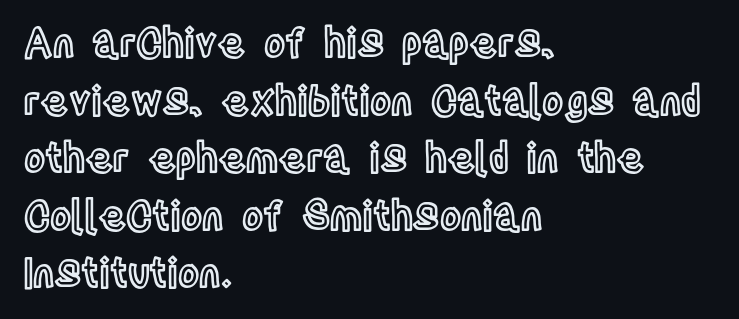
Q: Is the text italic (slanted)? A: No, it is upright.
Q: Is the text underlined? A: No.
Q: How is the paragraph aligned? A: Left-aligned.
Q: Is the spacing between letters normal or unusually wide? A: Normal.
Q: Is the spacing between lines tight, normal or loose? A: Normal.
Q: Width (condensed, normal, or wide)? A: Condensed.
Q: x-height? A: Large.
Q: Monospaced? A: No.
